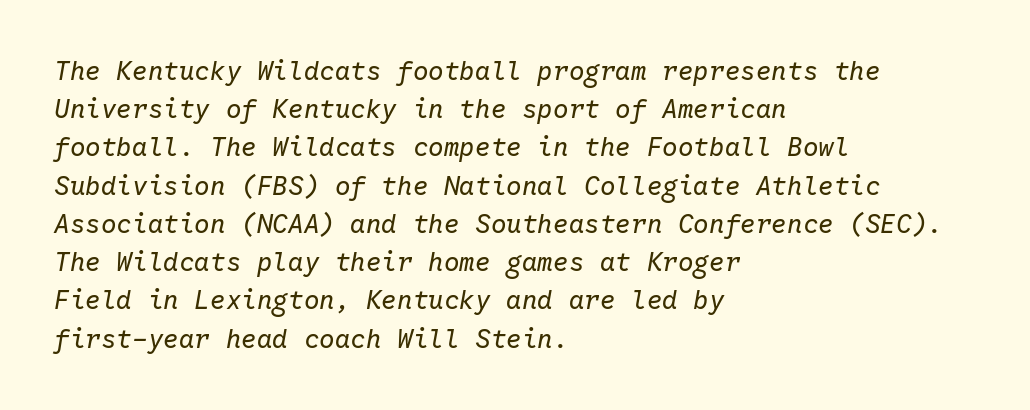
The image shows 26 px text type, italic (leaning right); set left-aligned, normal line spacing (1.47x), normal letter spacing, not underlined.
